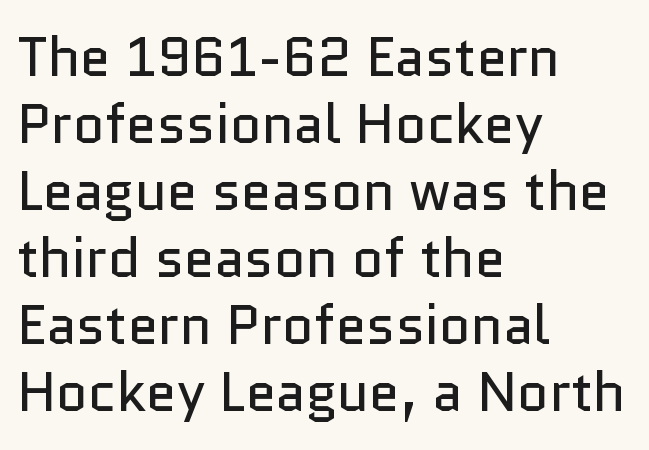
Q: Is the text bold? A: No.
Q: Is the text italic (slanted)? A: No, it is upright.
Q: Is the typeface a serif or a sans-serif typeface? A: Sans-serif.
Q: Is the text underlined? A: No.
Q: How is the paragraph aligned? A: Left-aligned.
Q: Is the spacing between letters normal or unusually wide? A: Normal.
Q: Width (condensed, normal, or wide)? A: Normal.
Q: Stroke contrast? A: Low.
Q: x-height? A: Medium.
Q: Monospaced? A: No.
